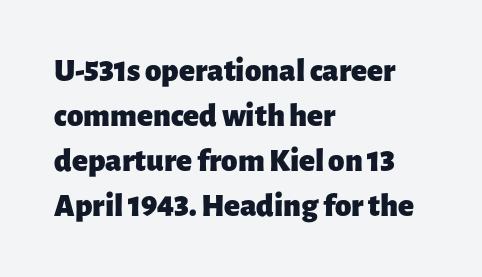
Lines of text with bare space underneath. Notice how descenders clear the ascenders below comfortably — that's standard leading. In terms of posture, this sample is upright. Type style note: lacks serifs.
